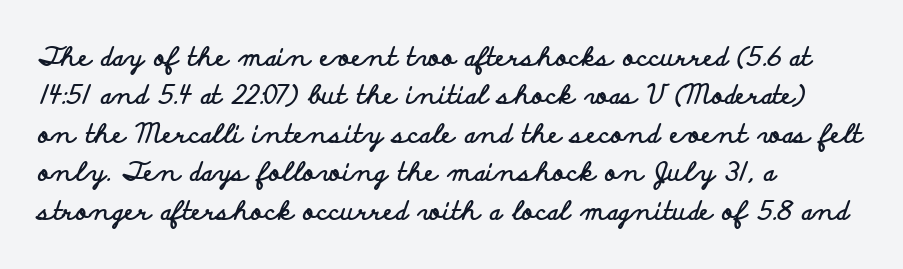
Q: Is the text bold? A: Yes.
Q: Is the text italic (slanted)? A: Yes.
Q: Is the text underlined? A: No.
Q: How is the paragraph aligned? A: Left-aligned.
Q: Is the spacing between letters normal or unusually wide? A: Normal.
Q: Is the spacing between lines tight, normal or loose? A: Normal.
